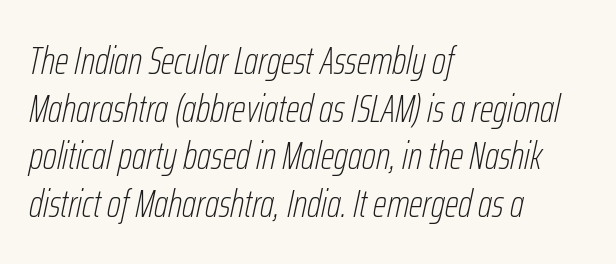
Q: Is the text bold? A: No.
Q: Is the text italic (slanted)? A: Yes, it leans right by about 12 degrees.
Q: Is the text underlined? A: No.
Q: How is the paragraph aligned? A: Left-aligned.
Q: Is the spacing between letters normal or unusually wide? A: Normal.
Q: Width (condensed, normal, or wide)? A: Condensed.
Q: Stroke contrast? A: Low.
Q: x-height? A: Medium.
Q: Monospaced? A: No.
